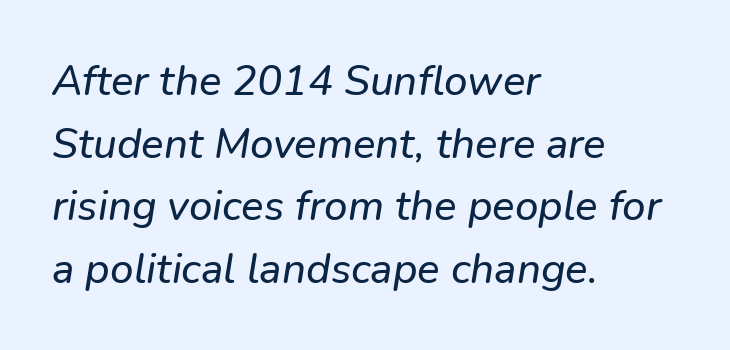
The image shows 42 px sans-serif type; set left-aligned, normal line spacing (1.49x), normal letter spacing, not underlined; low stroke contrast and a medium x-height.
